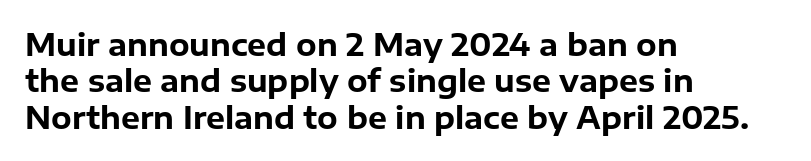
Words float on clear page, feet unadorned. Upright lettering throughout. Is this a sans? Yes — the strokes have no serifs. Between one letter and the next there's only the usual sliver of space.
